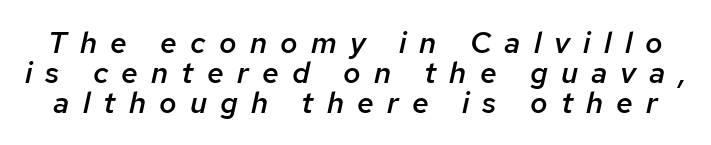
{"italic": "yes", "lean": "right", "slant_degrees": 12, "bold": "semi", "weight": "semibold", "width": "normal", "stroke_contrast": "low", "x_height": "medium", "monospaced": "no", "underline": "no", "line_spacing": "tight", "line_spacing_ratio": 1.0, "letter_spacing": "wide", "letter_spacing_em": 0.44, "glyph_px": 30}
